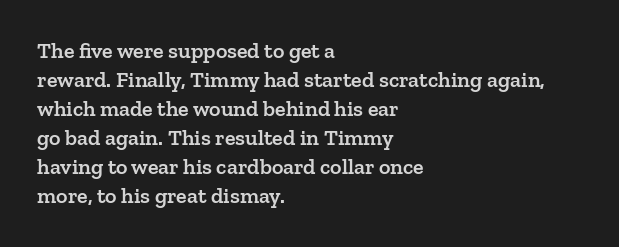
Q: Is the text bold? A: Semi-bold.
Q: Is the text italic (slanted)? A: No, it is upright.
Q: Is the text underlined? A: No.
Q: How is the paragraph aligned? A: Left-aligned.
Q: Is the spacing between letters normal or unusually wide? A: Normal.
Q: Is the spacing between lines tight, normal or loose? A: Normal.
